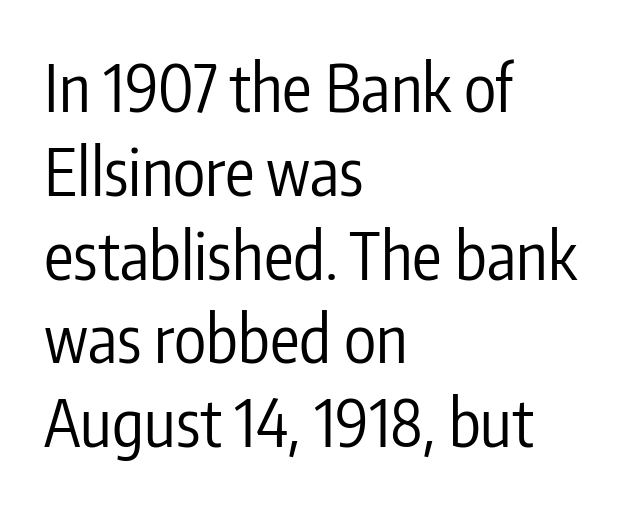
What's the leading like? Ordinary, nothing unusual. Line beginnings align vertically; line endings do not. A quiet, ordinary-to-light weight characterises the typeface. What stands out about the letter spacing? Nothing — it is the standard amount. A typesetter would call this proportional, since set widths differ per character.
